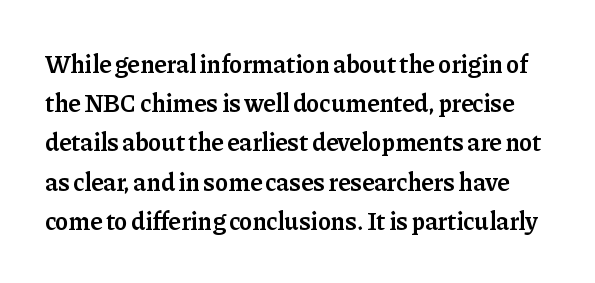
Q: Is the text bold? A: Semi-bold.
Q: Is the text italic (slanted)? A: No, it is upright.
Q: Is the text underlined? A: No.
Q: Is the spacing between letters normal or unusually wide? A: Normal.
Q: Is the spacing between lines tight, normal or loose? A: Normal.
